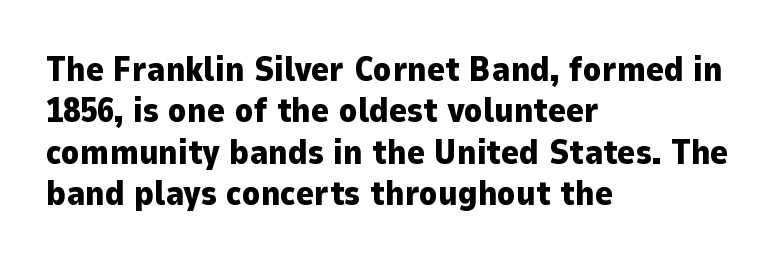
The image shows 34 px heavy sans-serif type, upright; set left-aligned, line spacing 1.22x, normal letter spacing, not underlined; low stroke contrast and a medium x-height.
